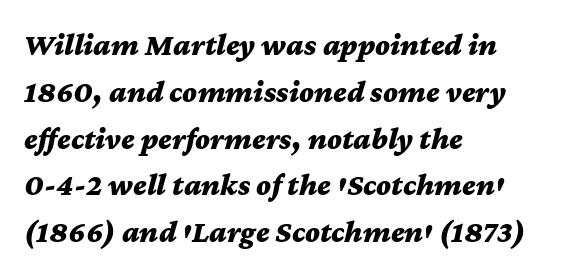
Q: Is the text bold? A: Yes.
Q: Is the text italic (slanted)? A: Yes, it leans right by about 12 degrees.
Q: Is the text underlined? A: No.
Q: How is the paragraph aligned? A: Left-aligned.
Q: Is the spacing between letters normal or unusually wide? A: Normal.
Q: Is the spacing between lines tight, normal or loose? A: Normal.
Q: Width (condensed, normal, or wide)? A: Wide.
Q: Stroke contrast? A: Medium.
Q: x-height? A: Medium.
Q: Monospaced? A: No.
